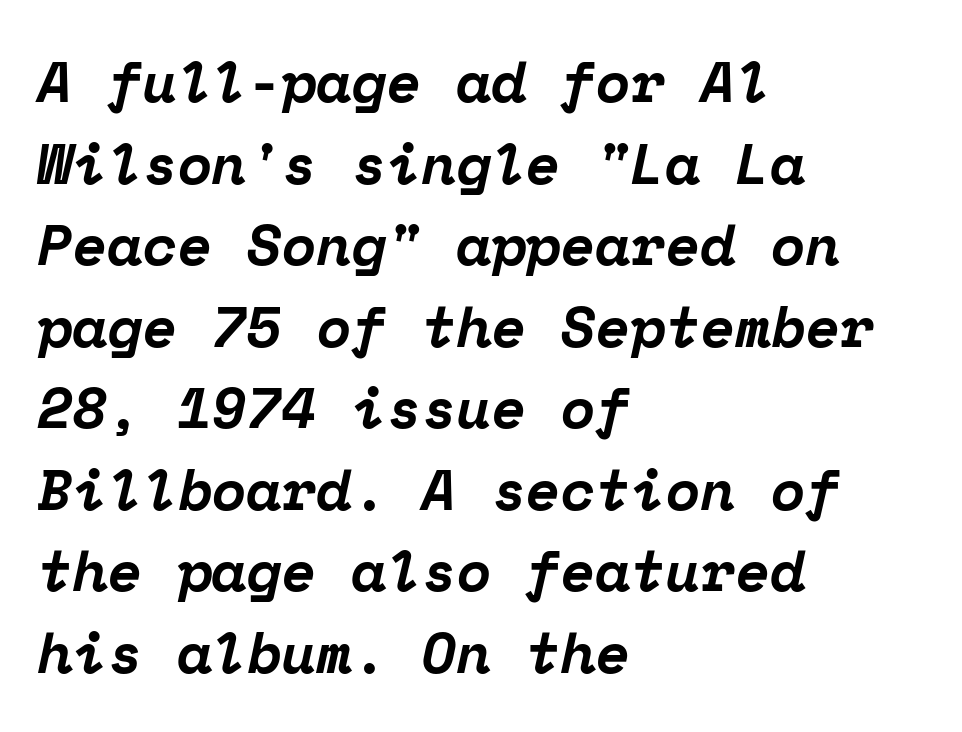
Q: Is the text bold? A: Yes.
Q: Is the text italic (slanted)? A: Yes, it leans right by about 12 degrees.
Q: Is the typeface a serif or a sans-serif typeface? A: Serif.
Q: Is the text underlined? A: No.
Q: How is the paragraph aligned? A: Left-aligned.
Q: Is the spacing between letters normal or unusually wide? A: Normal.
Q: Is the spacing between lines tight, normal or loose? A: Normal.
Q: Width (condensed, normal, or wide)? A: Normal.
Q: Stroke contrast? A: Low.
Q: x-height? A: Medium.
Q: Monospaced? A: Yes.
